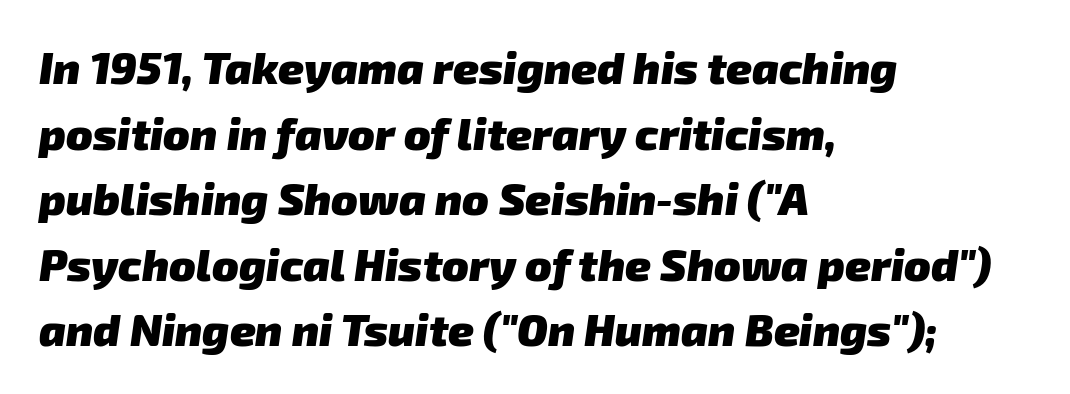
{"serif": "no", "bold": "yes", "weight": "heavy", "width": "normal", "stroke_contrast": "low", "x_height": "medium", "monospaced": "no", "underline": "no", "align": "left", "line_spacing": "normal", "line_spacing_ratio": 1.49, "letter_spacing": "normal", "letter_spacing_em": 0.0, "glyph_px": 44}
